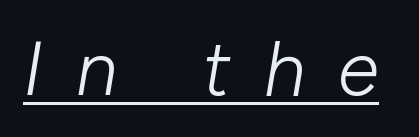
{"italic": "yes", "lean": "right", "slant_degrees": 10, "bold": "no", "weight": "light", "width": "normal", "stroke_contrast": "low", "x_height": "medium", "monospaced": "no", "underline": "yes", "letter_spacing": "wide", "letter_spacing_em": 0.44, "glyph_px": 75}
